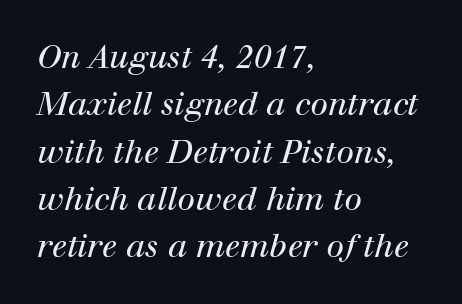
Proportional: the letters do not fall into vertical columns. The type family on display is of the serif kind. Bare-footed words on every line. The letters sit at their default tracking, neither squeezed nor spread. Looking at the ascenders, they clearly lean. The rendering anchors every line to the left-hand side.
